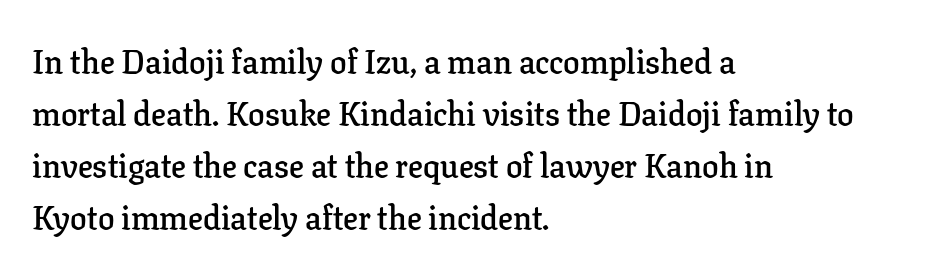
Q: Is the text bold? A: Semi-bold.
Q: Is the text italic (slanted)? A: No, it is upright.
Q: Is the typeface a serif or a sans-serif typeface? A: Serif.
Q: Is the text underlined? A: No.
Q: How is the paragraph aligned? A: Left-aligned.
Q: Is the spacing between letters normal or unusually wide? A: Normal.
Q: Is the spacing between lines tight, normal or loose? A: Normal.
Q: Width (condensed, normal, or wide)? A: Normal.
Q: Stroke contrast? A: Low.
Q: x-height? A: Medium.
Q: Monospaced? A: No.
